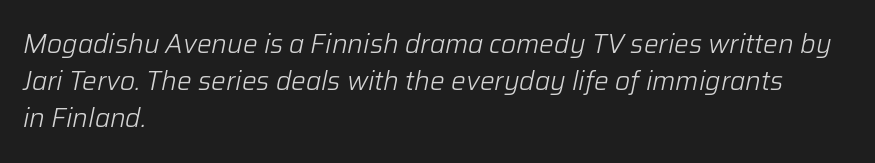
The image shows 26 px text type, italic (leaning right); set left-aligned, normal line spacing (1.43x), normal letter spacing, not underlined.
